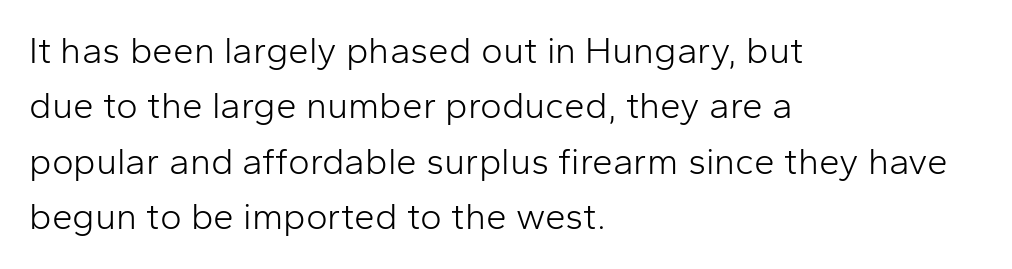
The letters stand upright; this is a roman face. Weight class: somewhere from thin through regular. The ragged edge is on the right, which tells us the setting is flush left. What's the leading like? Ordinary, nothing unusual. A sans-serif font was chosen for this passage. Check the space under the baseline: it is left empty.
